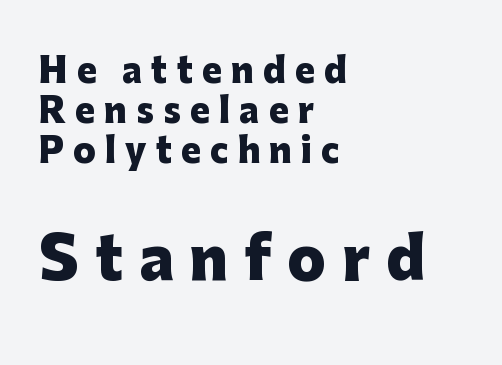
The image shows 57 px heavy sans-serif type, upright; set left-aligned, line spacing 1.21x, unusually wide letter spacing (+0.28 em), not underlined; the second (bottom) block is 1.73x larger; low stroke contrast and a medium x-height.
